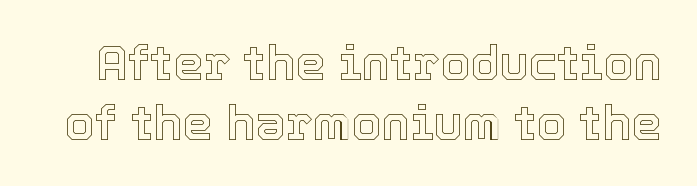
{"italic": "no", "width": "normal", "x_height": "medium", "monospaced": "no", "underline": "no", "line_spacing_ratio": 1.24, "letter_spacing": "normal", "letter_spacing_em": 0.0, "glyph_px": 48}
